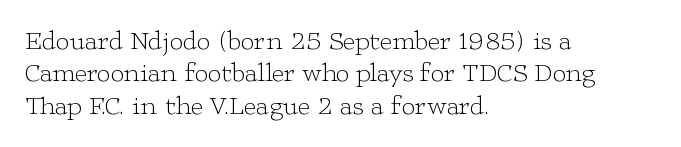
The image shows 27 px text type, upright; set left-aligned, line spacing 1.2x, normal letter spacing, not underlined.
